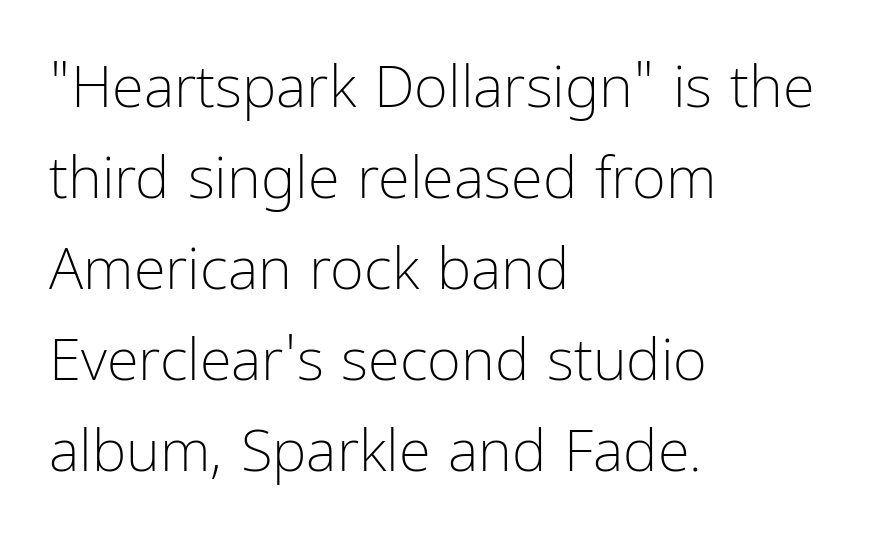
{"serif": "no", "italic": "no", "bold": "no", "weight": "light", "width": "condensed", "stroke_contrast": "low", "x_height": "medium", "monospaced": "no", "underline": "no", "align": "left", "line_spacing": "normal", "line_spacing_ratio": 1.57, "letter_spacing": "normal", "letter_spacing_em": 0.0, "glyph_px": 58}
